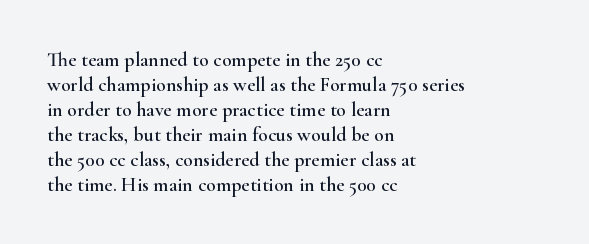
{"italic": "no", "underline": "no", "align": "left", "line_spacing": "normal", "line_spacing_ratio": 1.25, "letter_spacing": "normal", "letter_spacing_em": 0.0, "glyph_px": 20}
